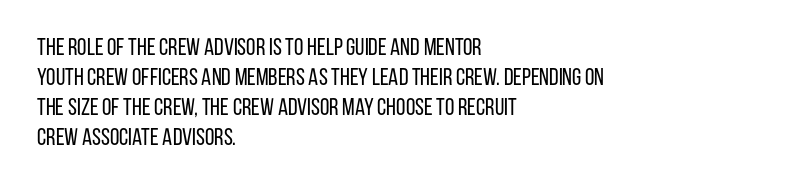
Honestly, there is no underline to notice here at all. The font's upright variant was chosen for this text. Horizontally, the lines are justified to the leading edge only. Bold? No — there's no thickening of the strokes.
